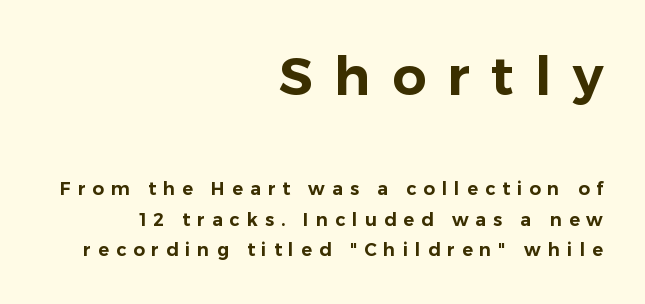
The image shows 54 px sans-serif type, upright; set right-aligned, normal line spacing (1.7x), unusually wide letter spacing (+0.39 em), not underlined; the first (top) block is 3.0x larger; low stroke contrast and a medium x-height.
